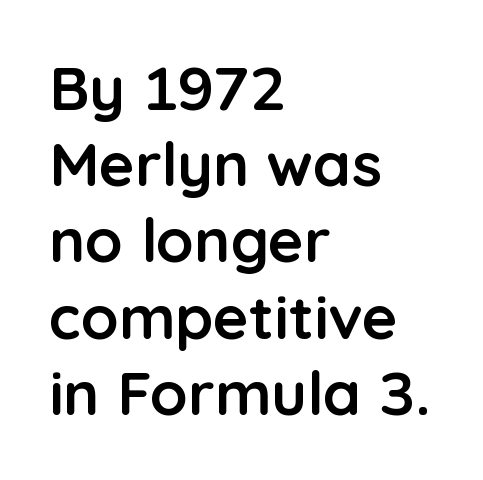
{"serif": "no", "italic": "no", "bold": "yes", "weight": "semibold", "width": "normal", "stroke_contrast": "low", "x_height": "medium", "monospaced": "no", "underline": "no", "align": "left", "line_spacing": "normal", "line_spacing_ratio": 1.25, "letter_spacing": "normal", "letter_spacing_em": 0.0, "glyph_px": 61}
